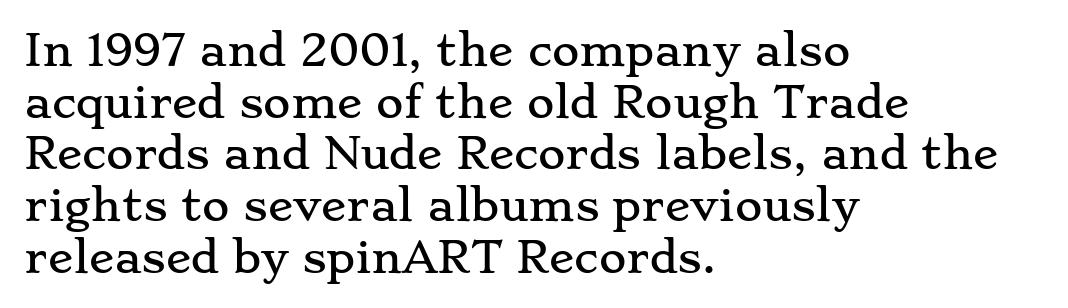
Q: Is the text italic (slanted)? A: No, it is upright.
Q: Is the typeface a serif or a sans-serif typeface? A: Serif.
Q: Is the text underlined? A: No.
Q: How is the paragraph aligned? A: Left-aligned.
Q: Is the spacing between letters normal or unusually wide? A: Normal.
Q: Width (condensed, normal, or wide)? A: Wide.
Q: Stroke contrast? A: Low.
Q: x-height? A: Small.
Q: Monospaced? A: No.
